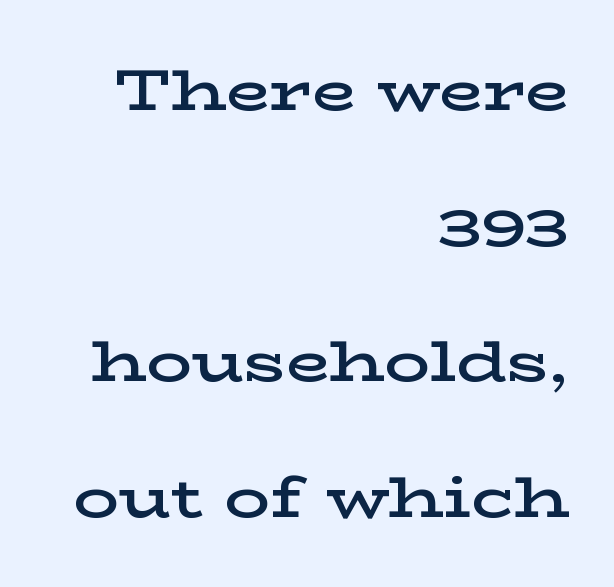
{"serif": "yes", "italic": "no", "bold": "semi", "weight": "semibold", "width": "wide", "stroke_contrast": "low", "x_height": "medium", "monospaced": "no", "underline": "no", "align": "right", "line_spacing": "loose", "line_spacing_ratio": 2.38, "letter_spacing": "normal", "letter_spacing_em": 0.0, "glyph_px": 57}
